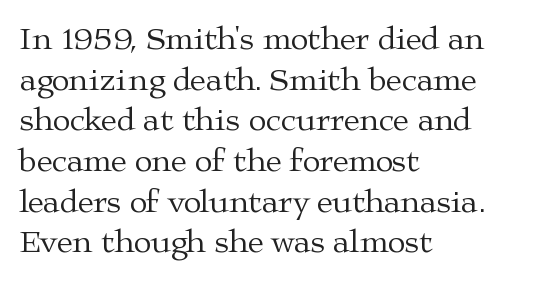
Q: Is the text bold? A: No.
Q: Is the text italic (slanted)? A: No, it is upright.
Q: Is the typeface a serif or a sans-serif typeface? A: Serif.
Q: Is the text underlined? A: No.
Q: How is the paragraph aligned? A: Left-aligned.
Q: Is the spacing between letters normal or unusually wide? A: Normal.
Q: Is the spacing between lines tight, normal or loose? A: Normal.
Q: Width (condensed, normal, or wide)? A: Wide.
Q: Stroke contrast? A: Medium.
Q: x-height? A: Medium.
Q: Monospaced? A: No.
